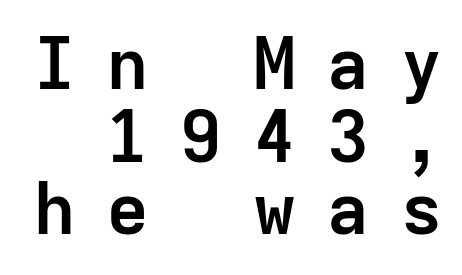
The image shows 72 px semibold sans-serif type, upright, monospaced; set right-aligned, tight line spacing (1.01x), unusually wide letter spacing (+0.42 em), not underlined; low stroke contrast and a medium x-height.
